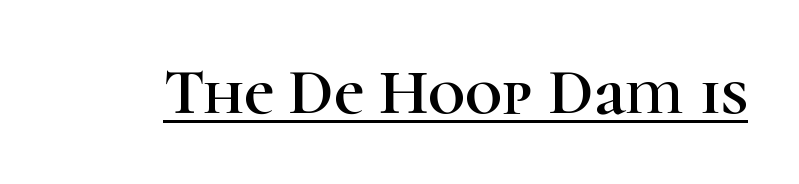
The image shows 65 px serif type, upright; set normal letter spacing, underlined; high stroke contrast and a medium x-height.
